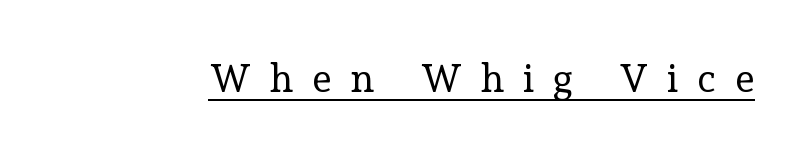
{"serif": "yes", "italic": "no", "bold": "no", "weight": "regular", "width": "normal", "stroke_contrast": "low", "x_height": "medium", "monospaced": "no", "underline": "yes", "letter_spacing": "wide", "letter_spacing_em": 0.47, "glyph_px": 39}
